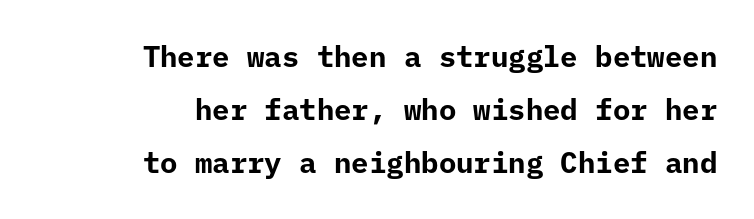
Q: Is the text bold? A: Yes.
Q: Is the text italic (slanted)? A: No, it is upright.
Q: Is the typeface a serif or a sans-serif typeface? A: Sans-serif.
Q: Is the text underlined? A: No.
Q: How is the paragraph aligned? A: Right-aligned.
Q: Is the spacing between letters normal or unusually wide? A: Normal.
Q: Width (condensed, normal, or wide)? A: Normal.
Q: Stroke contrast? A: Low.
Q: x-height? A: Medium.
Q: Monospaced? A: Yes.
